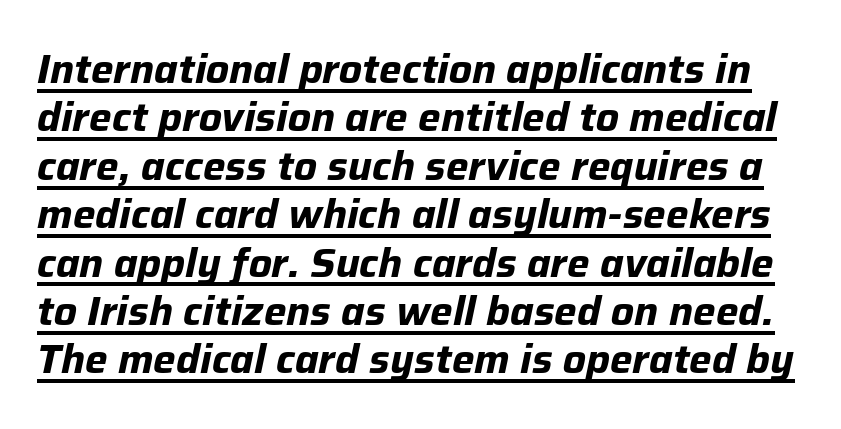
Q: Is the text bold? A: Yes.
Q: Is the text italic (slanted)? A: Yes, it leans right by about 12 degrees.
Q: Is the text underlined? A: Yes.
Q: Is the spacing between letters normal or unusually wide? A: Normal.
Q: Width (condensed, normal, or wide)? A: Normal.
Q: Stroke contrast? A: Low.
Q: x-height? A: Medium.
Q: Monospaced? A: No.
